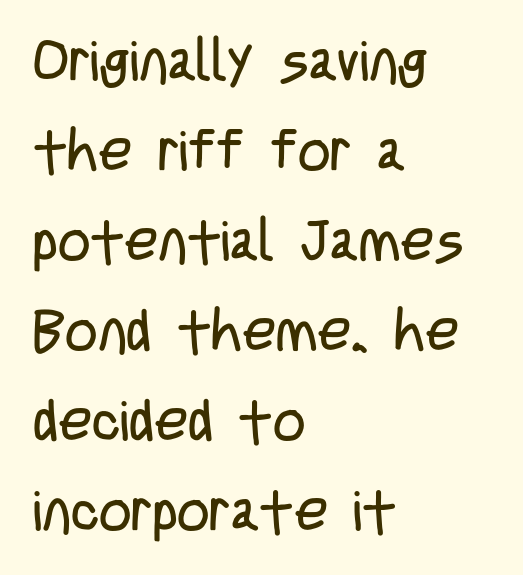
{"serif": "no", "italic": "no", "bold": "no", "weight": "regular", "width": "condensed", "stroke_contrast": "low", "x_height": "large", "monospaced": "no", "underline": "no", "align": "left", "line_spacing": "normal", "line_spacing_ratio": 1.58, "letter_spacing": "normal", "letter_spacing_em": 0.0, "glyph_px": 57}
